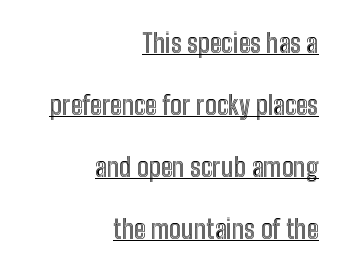
Glyph-to-glyph distance matches everyday printed text. Visually the block forms a straight wall on the right and a jagged coastline on the left. Posture: upright roman. A great deal of white space separates one row of letters from the next. Notice how a bar underscores the lettering throughout.
